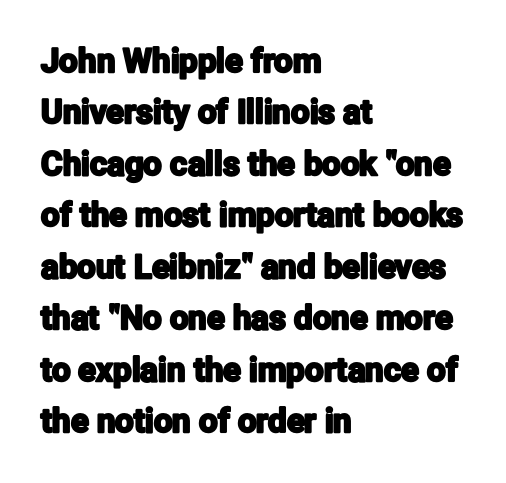
Notice how the passage keeps a crisp vertical edge on the left only. Caption: standard tracking, unaltered. These lines were composed using upright roman letters. The space directly below the letters is spotless. Typographically, this falls in the sans-serif category. Spacing verdict: proportional, widths tailored to each character.
